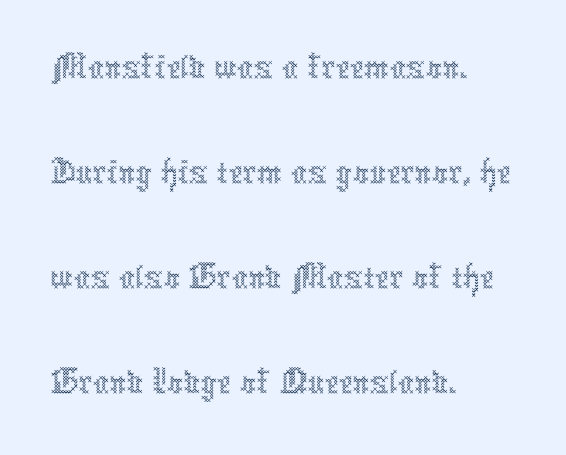
The image shows 79 px thin, condensed type, upright; set left-aligned, normal line spacing (1.33x), normal letter spacing, not underlined; a medium x-height.
